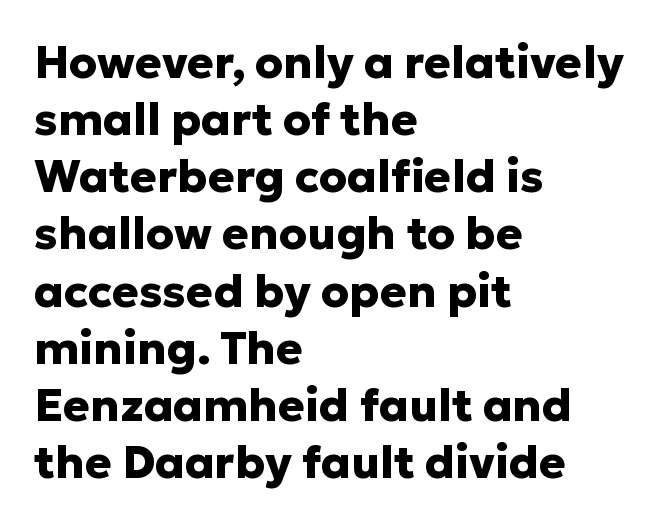
{"serif": "no", "italic": "no", "bold": "yes", "weight": "heavy", "width": "normal", "stroke_contrast": "low", "x_height": "medium", "monospaced": "no", "underline": "no", "align": "left", "line_spacing": "normal", "line_spacing_ratio": 1.27, "letter_spacing": "normal", "letter_spacing_em": 0.0, "glyph_px": 45}
